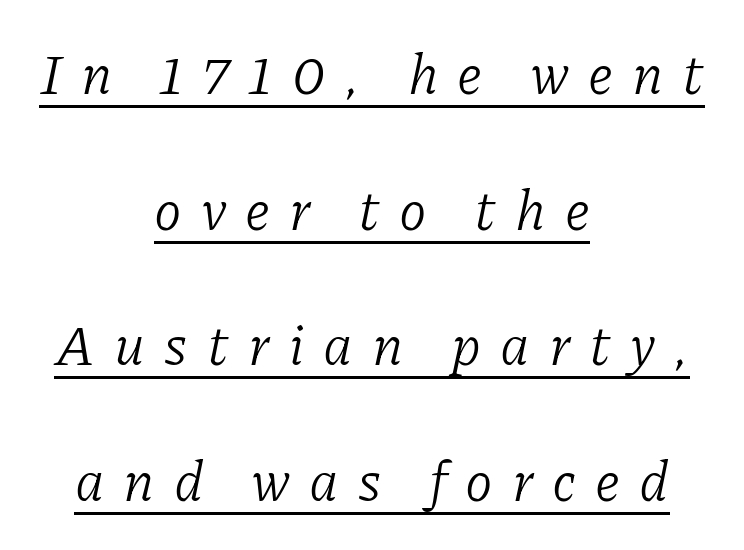
Spacing verdict: proportional, widths tailored to each character. The lines in this sample share a center point and differ in where they start and stop. Honestly, the underline is the first thing you notice here. Regarding leading, the lines here are spaced well apart.
